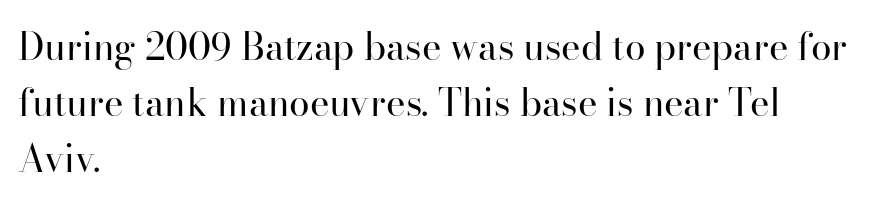
Bare-footed words on every line. The passage shown stacks its lines at a standard gap. This is the regular roman posture of the typeface. Note the varied advance widths — an 'i' is clearly narrower than an 'm'.
